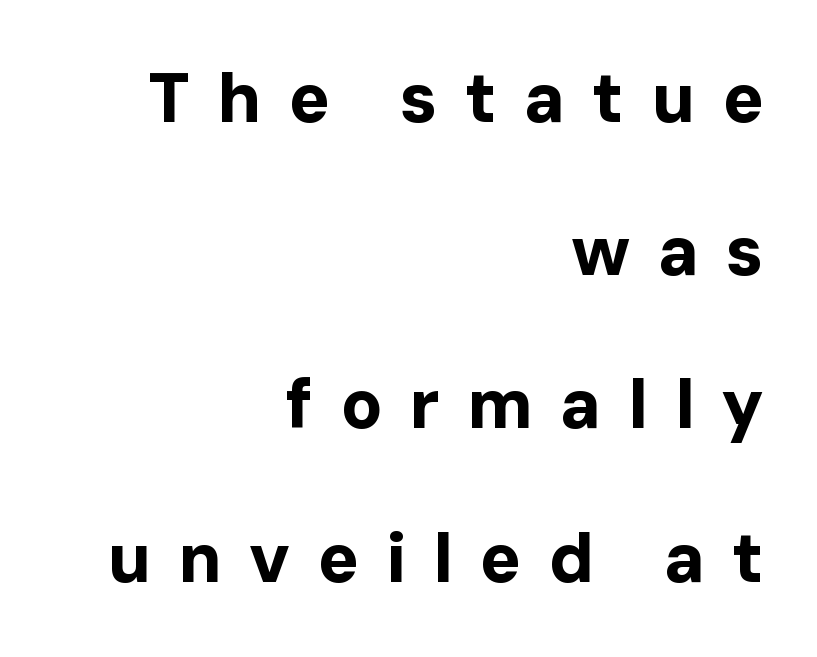
Is this a sans? Yes — the strokes have no serifs. Notice the wide empty band between every row — that's loose leading. These lines were composed using upright roman letters. A full-strength bold gives these letters their thick strokes. The letters are spread apart with noticeably loose tracking.
